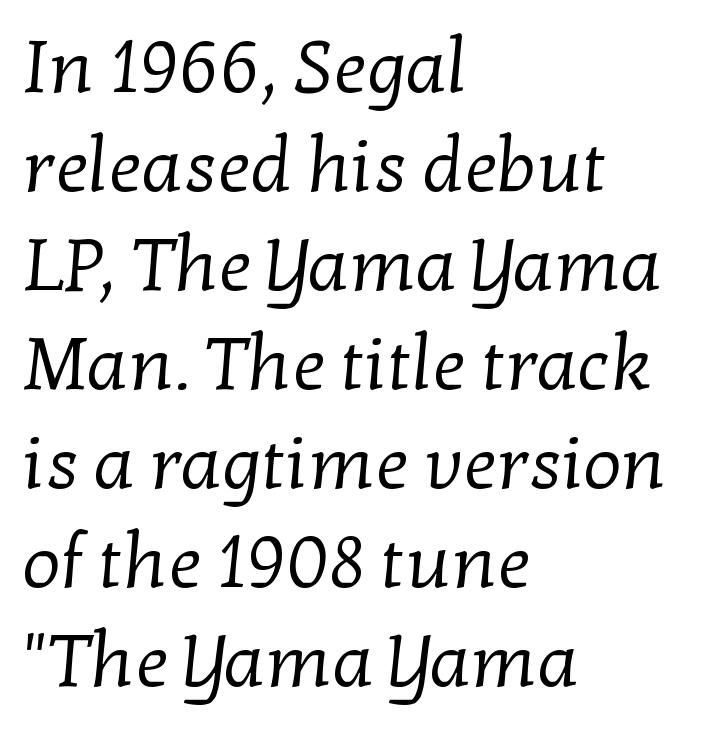
The passage shown is not underscored anywhere. Standard letterfit; no display-style spreading of the glyphs. Look at the bottom of the vertical strokes: they flare into serifs here. Note the varied advance widths — an 'i' is clearly narrower than an 'm'. The typeface has the unassuming heft of standard copy or less. The rendering anchors every line to the left-hand side.
